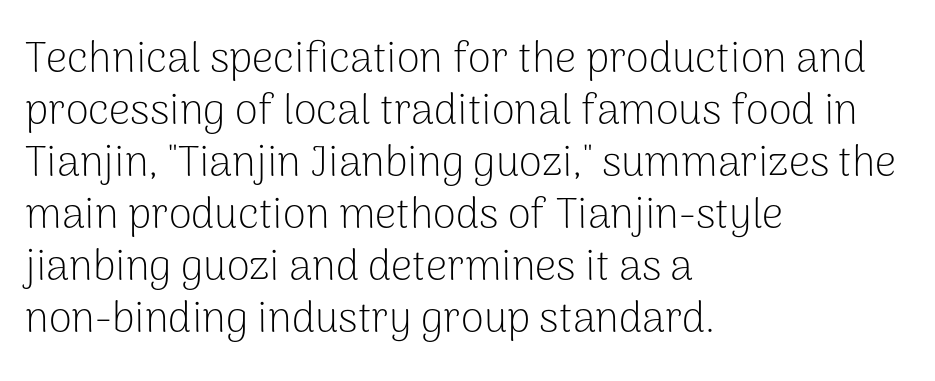
{"serif": "no", "italic": "no", "bold": "no", "weight": "light", "width": "normal", "stroke_contrast": "low", "x_height": "medium", "monospaced": "no", "underline": "no", "align": "left", "line_spacing_ratio": 1.24, "letter_spacing": "normal", "letter_spacing_em": 0.0, "glyph_px": 42}
